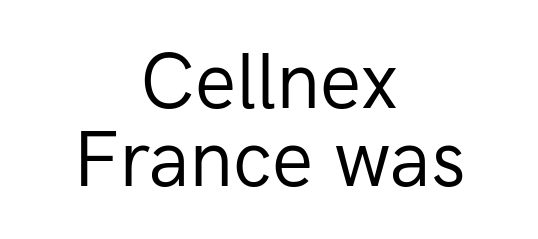
The image shows 77 px regular-weight sans-serif type, upright; set centered, tight line spacing (1.01x), normal letter spacing, not underlined; low stroke contrast and a medium x-height.
